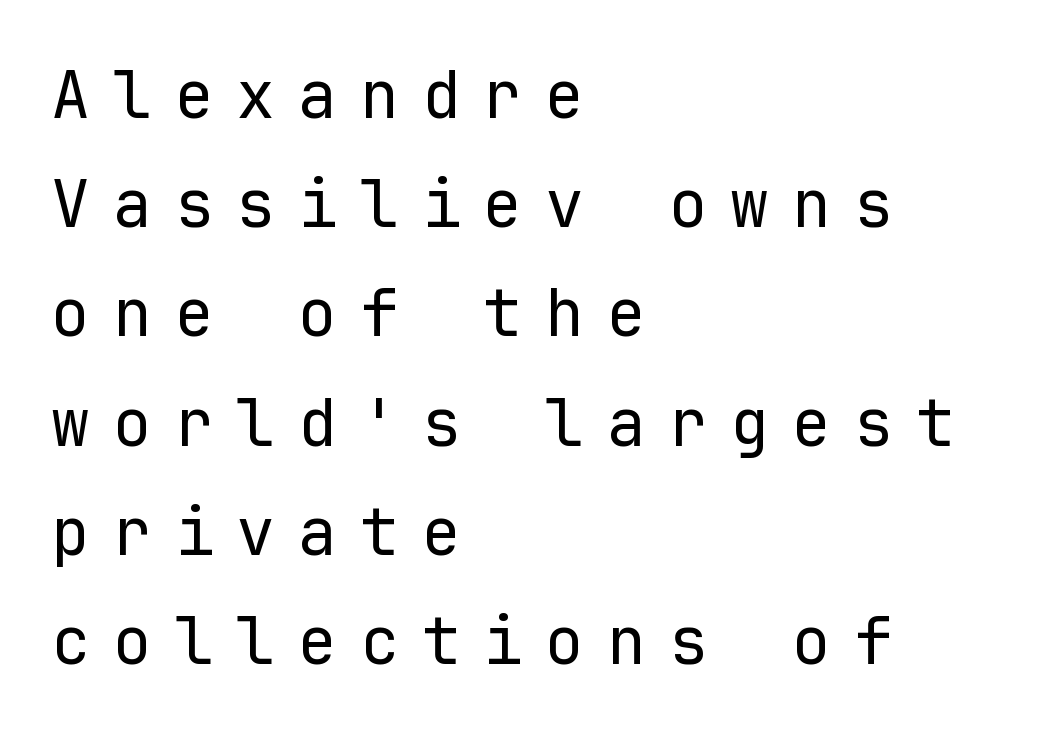
The image shows 65 px regular-weight sans-serif type, upright, monospaced; set left-aligned, normal line spacing (1.68x), unusually wide letter spacing (+0.35 em), not underlined; low stroke contrast and a medium x-height.
